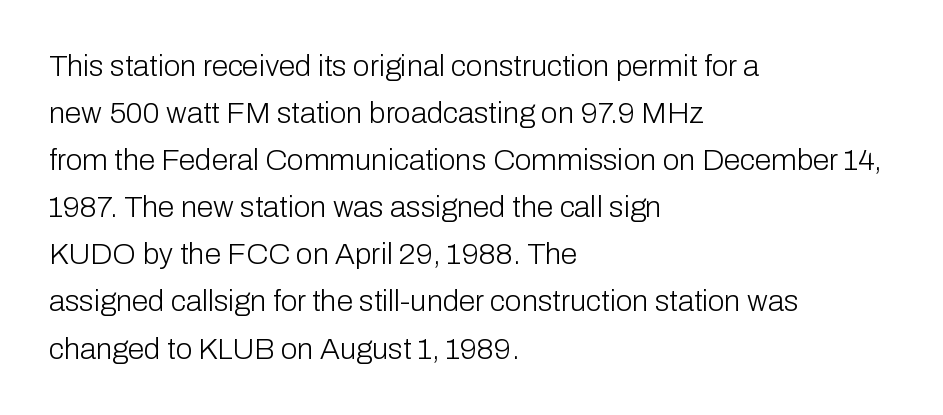
{"serif": "no", "italic": "no", "bold": "no", "weight": "light", "width": "normal", "stroke_contrast": "low", "x_height": "medium", "monospaced": "no", "underline": "no", "align": "left", "line_spacing": "normal", "line_spacing_ratio": 1.57, "letter_spacing": "normal", "letter_spacing_em": 0.0, "glyph_px": 30}
